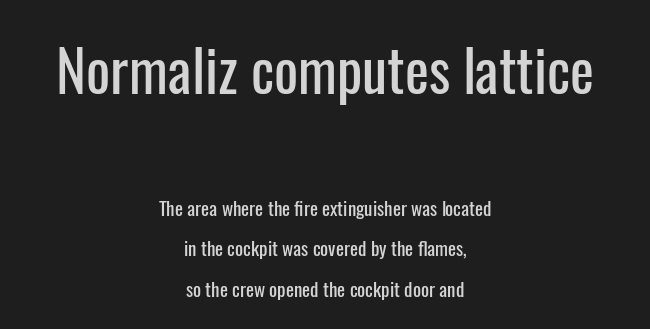
Q: Is the text italic (slanted)? A: No, it is upright.
Q: Is the typeface a serif or a sans-serif typeface? A: Sans-serif.
Q: Is the text underlined? A: No.
Q: How is the paragraph aligned? A: Centered.
Q: Is the spacing between letters normal or unusually wide? A: Normal.
Q: Is the spacing between lines tight, normal or loose? A: Loose.
Q: Which block of text is set in a larger size, the first (top) or the second (bottom)? A: The first (top) one.
Q: Width (condensed, normal, or wide)? A: Condensed.
Q: Stroke contrast? A: Low.
Q: x-height? A: Medium.
Q: Monospaced? A: No.
